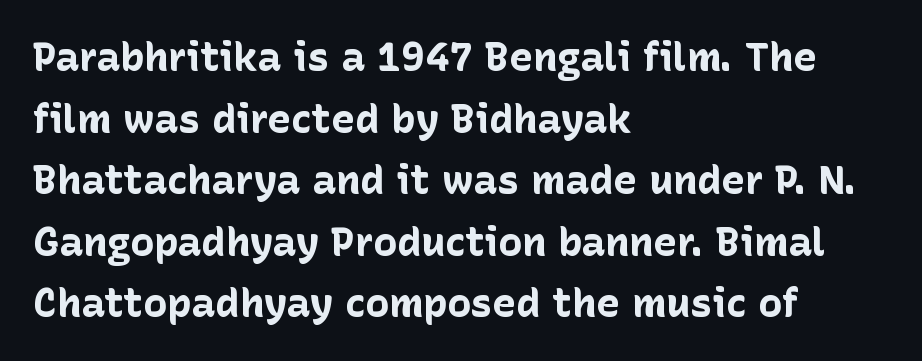
The image shows 40 px bold sans-serif type, upright; set left-aligned, normal line spacing (1.54x), normal letter spacing, not underlined; low stroke contrast and a medium x-height.
